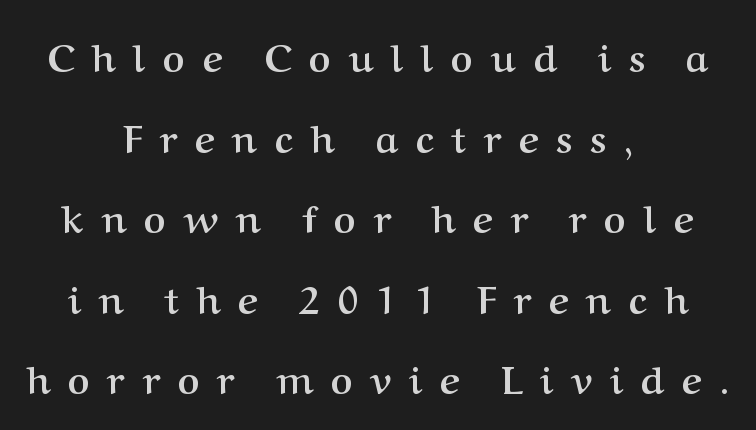
The image shows 38 px semibold serif type, upright; set centered, loose line spacing (2.12x), unusually wide letter spacing (+0.47 em), not underlined; medium stroke contrast and a medium x-height.
